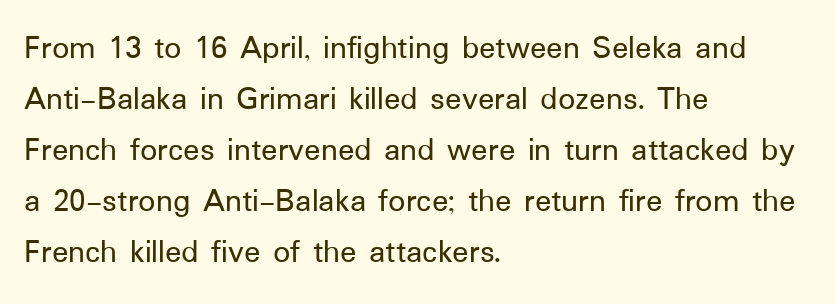
The image shows 34 px sans-serif type, upright; set left-aligned, normal line spacing (1.5x), normal letter spacing, not underlined; low stroke contrast and a medium x-height.
